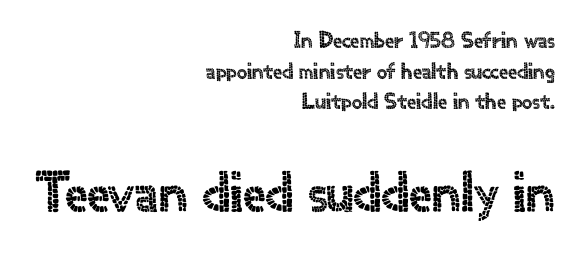
The image shows 57 px sans-serif type, upright; set right-aligned, normal line spacing (1.33x), normal letter spacing, not underlined; the second (bottom) block is 2.48x larger; a small x-height.
